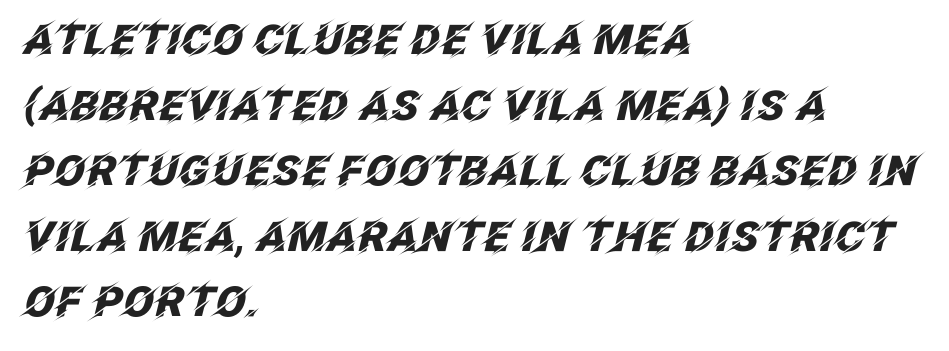
The image shows 41 px heavy type, italic (leaning right); set left-aligned, normal line spacing (1.6x), normal letter spacing, not underlined; low stroke contrast and a large x-height.
